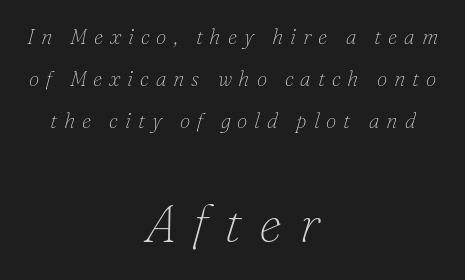
Q: Is the text bold? A: No.
Q: Is the text italic (slanted)? A: Yes, it leans right by about 16 degrees.
Q: Is the typeface a serif or a sans-serif typeface? A: Serif.
Q: Is the text underlined? A: No.
Q: How is the paragraph aligned? A: Centered.
Q: Is the spacing between letters normal or unusually wide? A: Unusually wide.
Q: Is the spacing between lines tight, normal or loose? A: Loose.
Q: Which block of text is set in a larger size, the first (top) or the second (bottom)? A: The second (bottom) one.
Q: Width (condensed, normal, or wide)? A: Normal.
Q: Stroke contrast? A: Low.
Q: x-height? A: Small.
Q: Monospaced? A: No.
